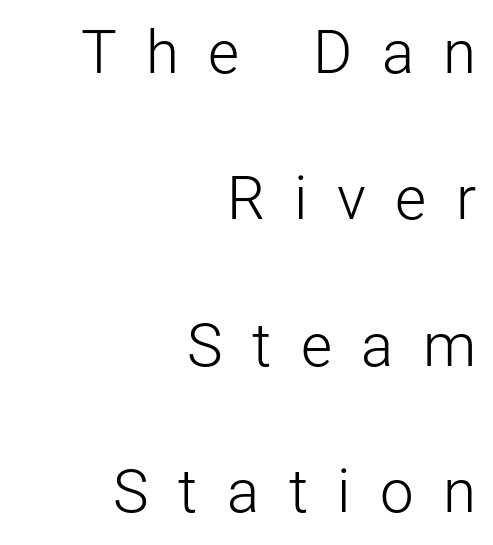
The image shows 60 px light sans-serif type, upright; set right-aligned, loose line spacing (2.44x), unusually wide letter spacing (+0.49 em), not underlined; low stroke contrast and a medium x-height.
